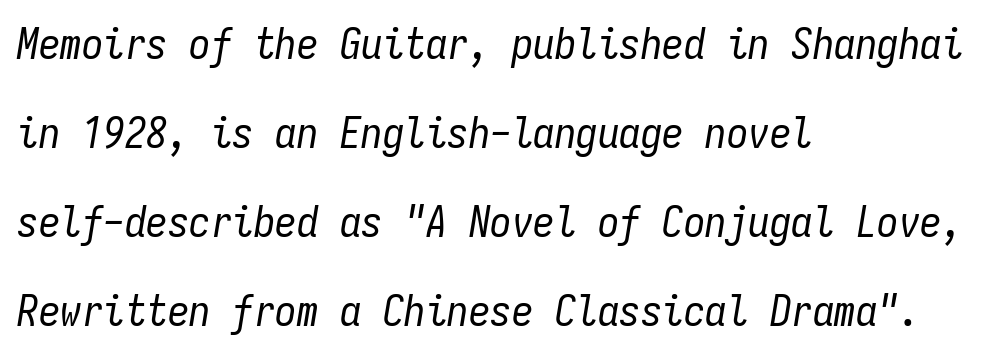
{"italic": "yes", "lean": "right", "slant_degrees": 9, "bold": "no", "weight": "regular", "width": "condensed", "stroke_contrast": "low", "x_height": "medium", "monospaced": "yes", "underline": "no", "align": "left", "line_spacing": "loose", "line_spacing_ratio": 2.07, "letter_spacing": "normal", "letter_spacing_em": 0.0, "glyph_px": 43}
